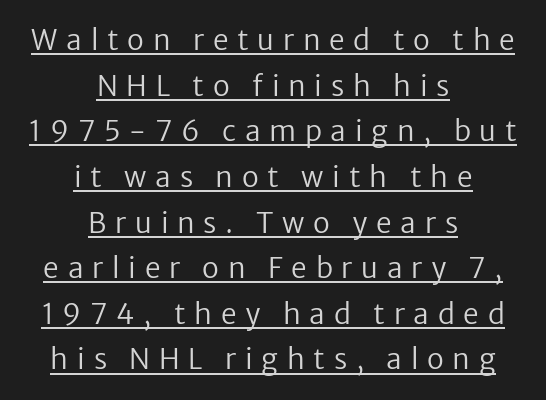
Q: Is the text bold? A: No.
Q: Is the text italic (slanted)? A: No, it is upright.
Q: Is the typeface a serif or a sans-serif typeface? A: Sans-serif.
Q: Is the text underlined? A: Yes.
Q: How is the paragraph aligned? A: Centered.
Q: Is the spacing between letters normal or unusually wide? A: Unusually wide.
Q: Is the spacing between lines tight, normal or loose? A: Normal.
Q: Width (condensed, normal, or wide)? A: Normal.
Q: Stroke contrast? A: Low.
Q: x-height? A: Medium.
Q: Monospaced? A: No.
